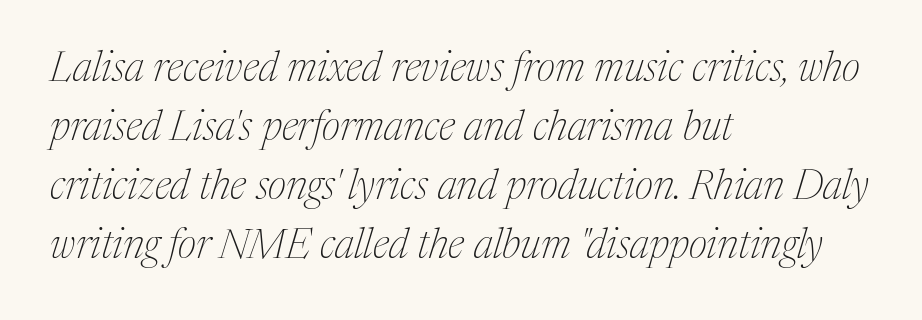
{"serif": "yes", "italic": "yes", "lean": "right", "slant_degrees": 17, "bold": "no", "weight": "thin", "width": "normal", "stroke_contrast": "medium", "x_height": "medium", "monospaced": "no", "underline": "no", "align": "left", "line_spacing": "normal", "line_spacing_ratio": 1.44, "letter_spacing": "normal", "letter_spacing_em": 0.0, "glyph_px": 41}
